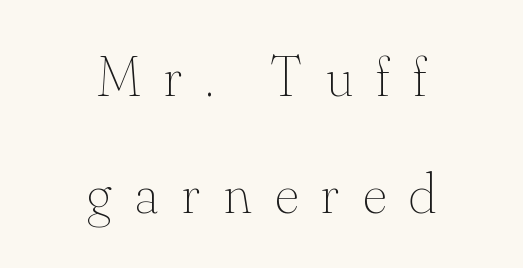
The image shows 58 px thin type, upright; set centered, loose line spacing (2.02x), unusually wide letter spacing (+0.41 em), not underlined; medium stroke contrast and a small x-height.
